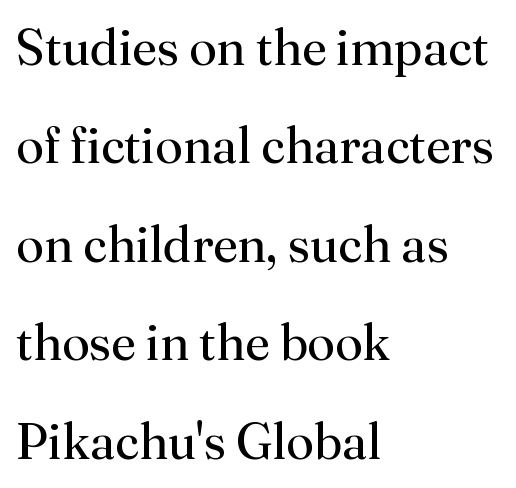
{"serif": "yes", "italic": "no", "bold": "no", "weight": "regular", "width": "normal", "stroke_contrast": "medium", "x_height": "small", "monospaced": "no", "underline": "no", "align": "left", "line_spacing": "loose", "line_spacing_ratio": 1.97, "letter_spacing": "normal", "letter_spacing_em": 0.0, "glyph_px": 50}
